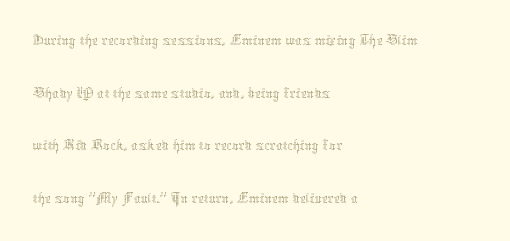
Tracking value appears to be zero — textbook default spacing. The letters advance in unequal steps, a hallmark of proportional type. This block has exactly the height ordinary leading produces. You can tell it's not italic because the verticals are truly vertical. The font is comparable to plain body text, perhaps lighter.
